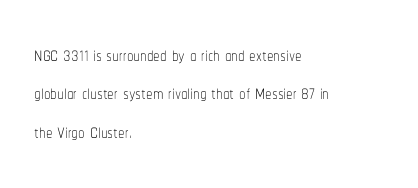
Leftover space on each line is placed entirely after the last word. The font sits on the lighter half of the weight spectrum, regular included. Here the glyphs are tracked normally, forming tight word shapes. Evenly set lines give the paragraph a standard silhouette. The area under the type is left untouched. The letters stand upright; this is a roman face.
